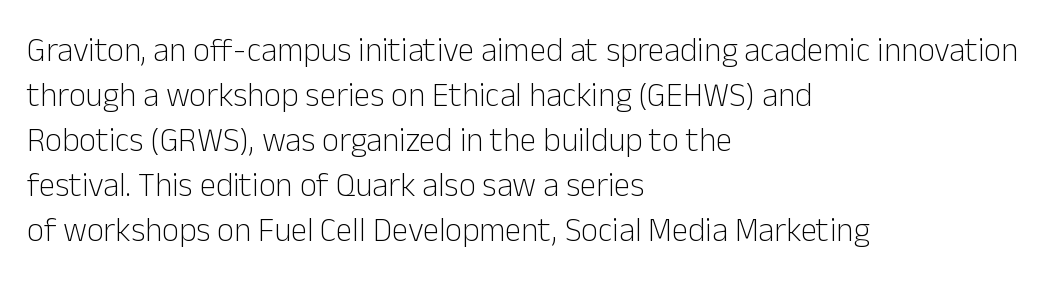
Q: Is the text bold? A: No.
Q: Is the text italic (slanted)? A: No, it is upright.
Q: Is the typeface a serif or a sans-serif typeface? A: Sans-serif.
Q: Is the text underlined? A: No.
Q: How is the paragraph aligned? A: Left-aligned.
Q: Is the spacing between letters normal or unusually wide? A: Normal.
Q: Is the spacing between lines tight, normal or loose? A: Normal.
Q: Width (condensed, normal, or wide)? A: Normal.
Q: Stroke contrast? A: Low.
Q: x-height? A: Medium.
Q: Monospaced? A: No.
